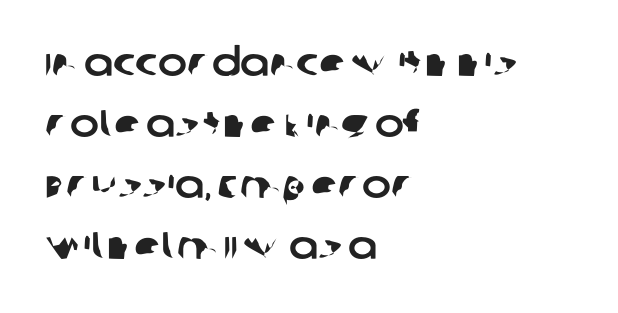
Q: Is the typeface a serif or a sans-serif typeface? A: Sans-serif.
Q: Is the text underlined? A: No.
Q: How is the paragraph aligned? A: Left-aligned.
Q: Is the spacing between letters normal or unusually wide? A: Normal.
Q: Is the spacing between lines tight, normal or loose? A: Normal.
Q: Width (condensed, normal, or wide)? A: Normal.
Q: Stroke contrast? A: Low.
Q: x-height? A: Large.
Q: Monospaced? A: No.
